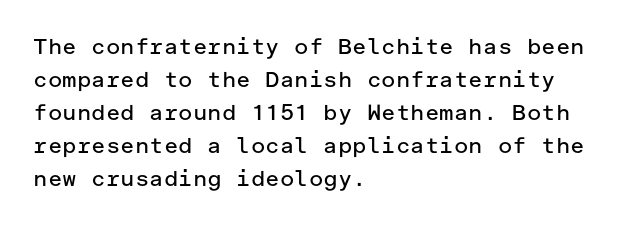
The image shows 22 px text type, upright; set left-aligned, normal line spacing (1.5x), normal letter spacing, not underlined.
